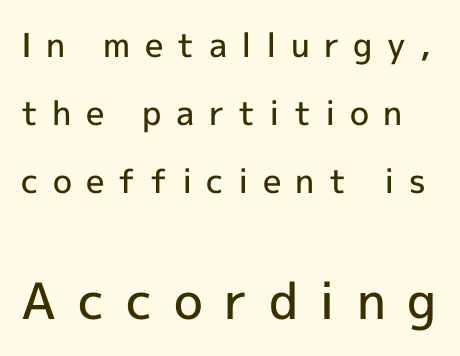
Q: Is the text bold? A: Semi-bold.
Q: Is the text italic (slanted)? A: No, it is upright.
Q: Is the typeface a serif or a sans-serif typeface? A: Sans-serif.
Q: Is the text underlined? A: No.
Q: Is the spacing between letters normal or unusually wide? A: Unusually wide.
Q: Is the spacing between lines tight, normal or loose? A: Loose.
Q: Which block of text is set in a larger size, the first (top) or the second (bottom)? A: The second (bottom) one.
Q: Width (condensed, normal, or wide)? A: Normal.
Q: x-height? A: Medium.
Q: Monospaced? A: No.
